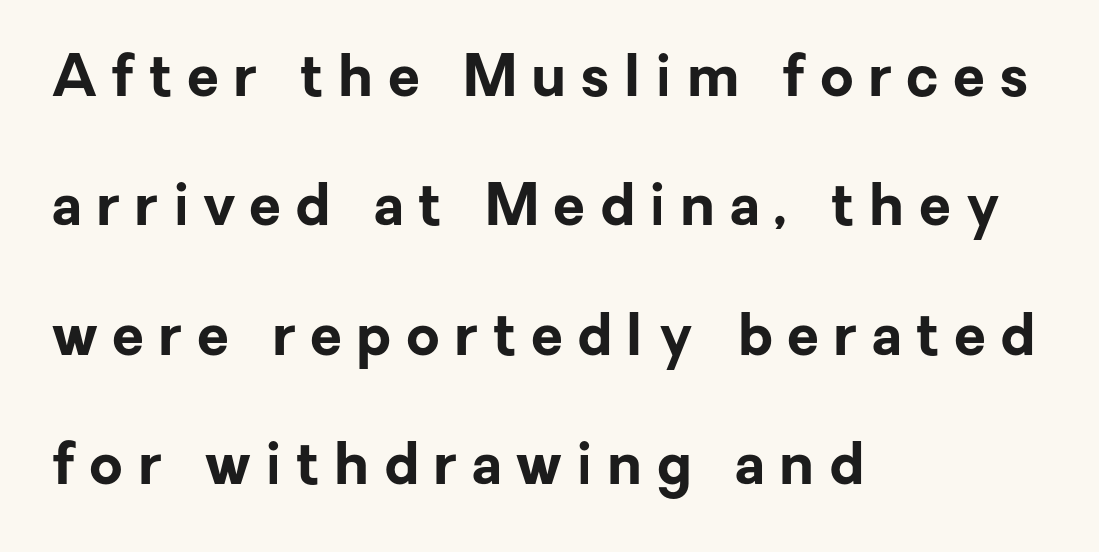
Q: Is the text bold? A: Yes.
Q: Is the text italic (slanted)? A: No, it is upright.
Q: Is the typeface a serif or a sans-serif typeface? A: Sans-serif.
Q: Is the text underlined? A: No.
Q: How is the paragraph aligned? A: Left-aligned.
Q: Is the spacing between letters normal or unusually wide? A: Unusually wide.
Q: Is the spacing between lines tight, normal or loose? A: Loose.
Q: Width (condensed, normal, or wide)? A: Normal.
Q: Stroke contrast? A: Low.
Q: x-height? A: Medium.
Q: Monospaced? A: No.
